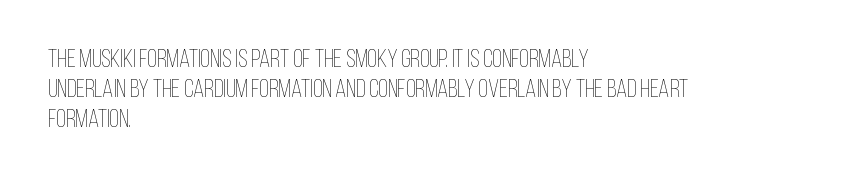
{"italic": "no", "bold": "no", "underline": "no", "align": "left", "line_spacing_ratio": 1.2, "letter_spacing": "normal", "letter_spacing_em": 0.0, "glyph_px": 25}
